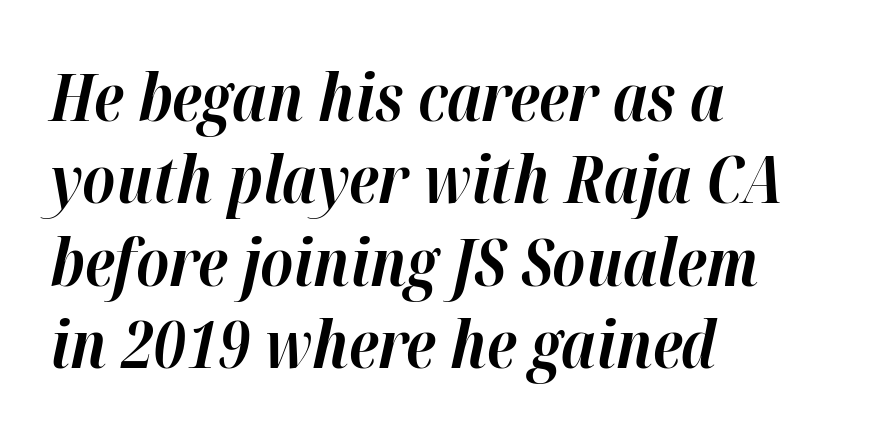
The image shows 66 px bold type, italic (leaning right); set left-aligned, normal line spacing (1.25x), normal letter spacing, not underlined; high stroke contrast and a medium x-height.
